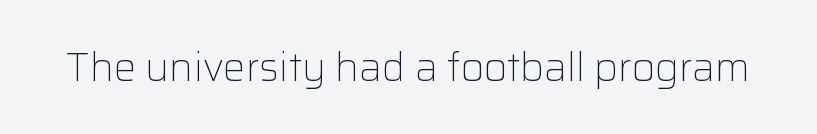
Do the characters align in a grid? No, the font is proportional. The letterforms sit shoulder to shoulder at normal distance. The typeface chosen for these lines omits serifs. Check the space under the baseline: it is left empty. Vertical stems look standard width or narrower in stroke. Designer's note — italics off, roman on.
